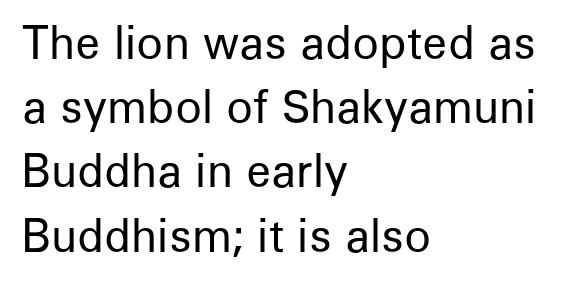
Q: Is the text bold? A: No.
Q: Is the text italic (slanted)? A: No, it is upright.
Q: Is the typeface a serif or a sans-serif typeface? A: Sans-serif.
Q: Is the text underlined? A: No.
Q: How is the paragraph aligned? A: Left-aligned.
Q: Is the spacing between letters normal or unusually wide? A: Normal.
Q: Is the spacing between lines tight, normal or loose? A: Normal.
Q: Width (condensed, normal, or wide)? A: Normal.
Q: Stroke contrast? A: Low.
Q: x-height? A: Medium.
Q: Monospaced? A: No.
